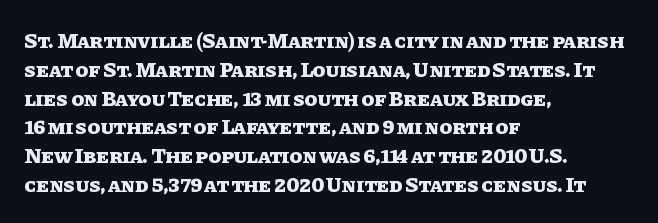
{"italic": "no", "bold": "yes", "underline": "no", "align": "left", "line_spacing": "normal", "line_spacing_ratio": 1.37, "letter_spacing": "normal", "letter_spacing_em": 0.0, "glyph_px": 21}
